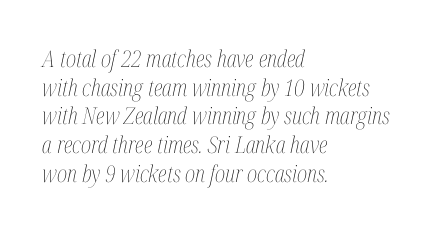
Q: Is the text bold? A: No.
Q: Is the text italic (slanted)? A: Yes, it leans right by about 12 degrees.
Q: Is the text underlined? A: No.
Q: How is the paragraph aligned? A: Left-aligned.
Q: Is the spacing between letters normal or unusually wide? A: Normal.
Q: Is the spacing between lines tight, normal or loose? A: Normal.
